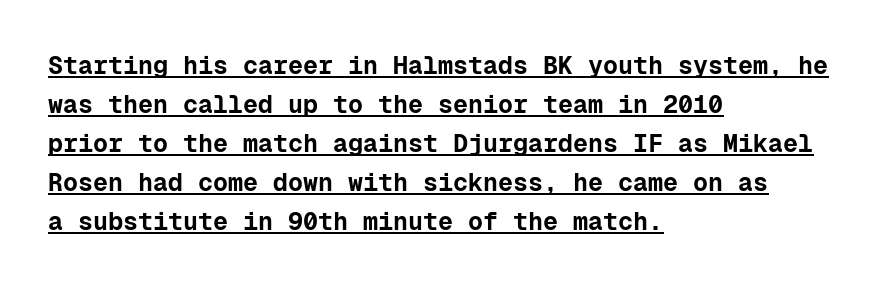
{"italic": "no", "bold": "yes", "underline": "yes", "align": "left", "line_spacing": "normal", "line_spacing_ratio": 1.56, "letter_spacing": "normal", "letter_spacing_em": 0.0, "glyph_px": 25}
